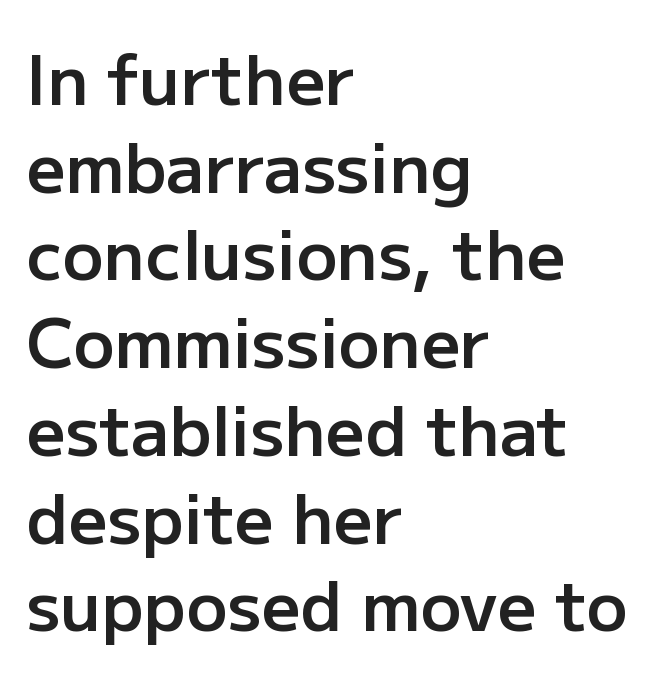
The image shows 68 px semibold sans-serif type, upright; set left-aligned, normal line spacing (1.29x), normal letter spacing, not underlined; low stroke contrast and a medium x-height.
